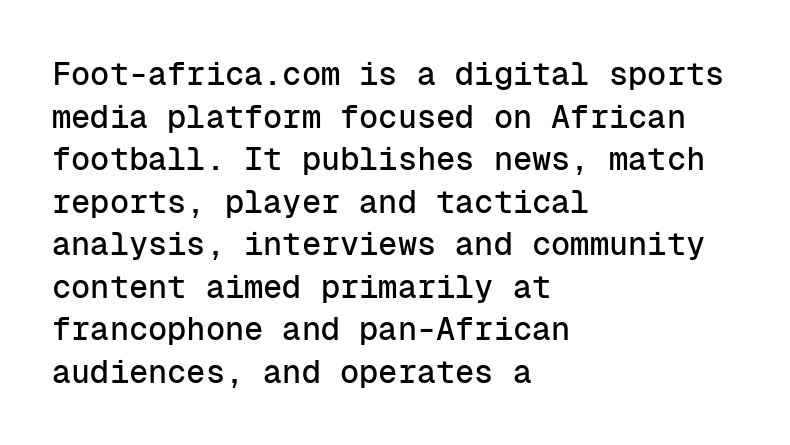
The letters sit at their default tracking, neither squeezed nor spread. Compared with typical paragraphs, the rows here are spaced about the same. In terms of letterform style, serifs are entirely absent. Descender tails drop into unmarked territory.
